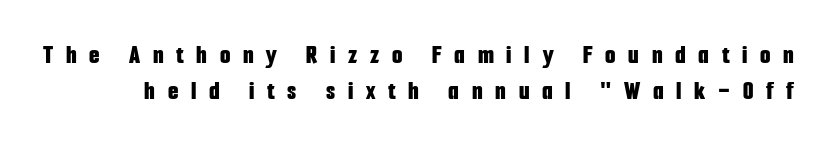
{"italic": "no", "bold": "yes", "underline": "no", "line_spacing": "normal", "line_spacing_ratio": 1.33, "letter_spacing": "wide", "letter_spacing_em": 0.47, "glyph_px": 27}
